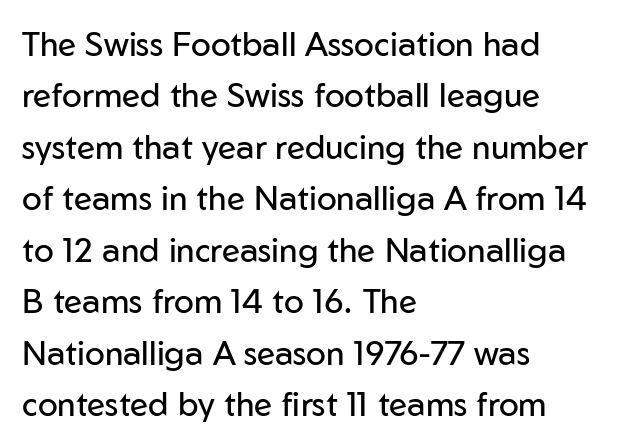
{"serif": "no", "italic": "no", "bold": "no", "weight": "regular", "width": "normal", "stroke_contrast": "low", "x_height": "medium", "monospaced": "no", "underline": "no", "align": "left", "line_spacing": "normal", "line_spacing_ratio": 1.56, "letter_spacing": "normal", "letter_spacing_em": 0.0, "glyph_px": 33}
